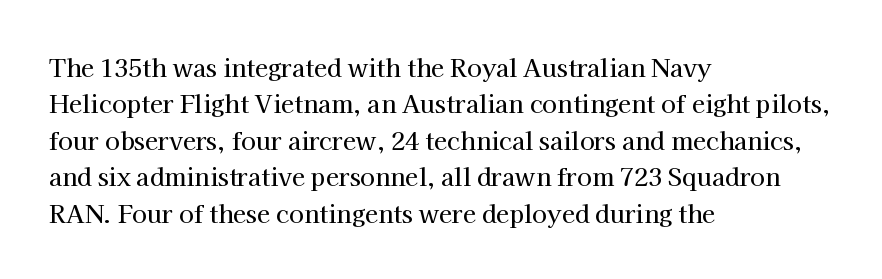
{"italic": "no", "underline": "no", "align": "left", "line_spacing": "normal", "line_spacing_ratio": 1.52, "letter_spacing": "normal", "letter_spacing_em": 0.0, "glyph_px": 24}
